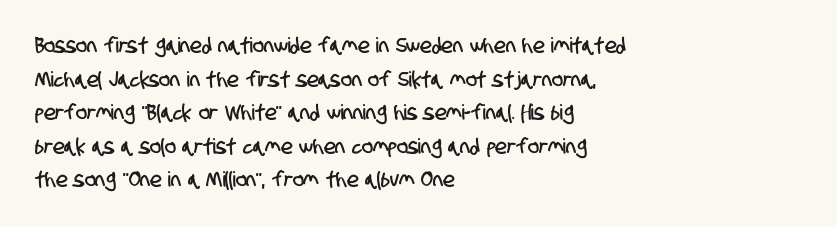
The image shows 21 px text type; set left-aligned, normal line spacing (1.6x), normal letter spacing, not underlined.
